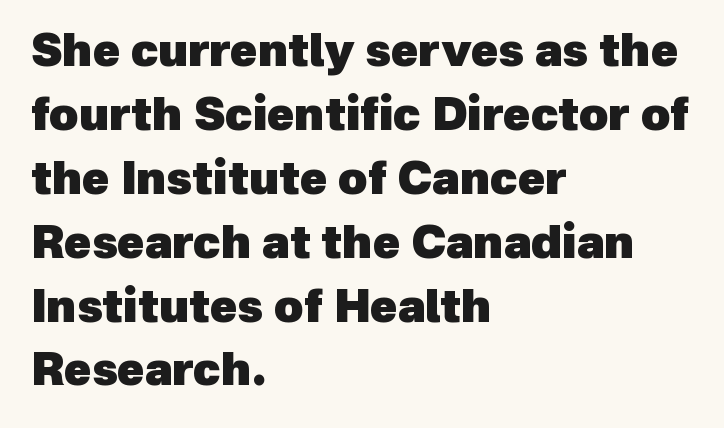
Q: Is the text bold? A: Yes.
Q: Is the typeface a serif or a sans-serif typeface? A: Sans-serif.
Q: Is the text underlined? A: No.
Q: How is the paragraph aligned? A: Left-aligned.
Q: Is the spacing between letters normal or unusually wide? A: Normal.
Q: Is the spacing between lines tight, normal or loose? A: Normal.
Q: Width (condensed, normal, or wide)? A: Normal.
Q: x-height? A: Medium.
Q: Monospaced? A: No.
